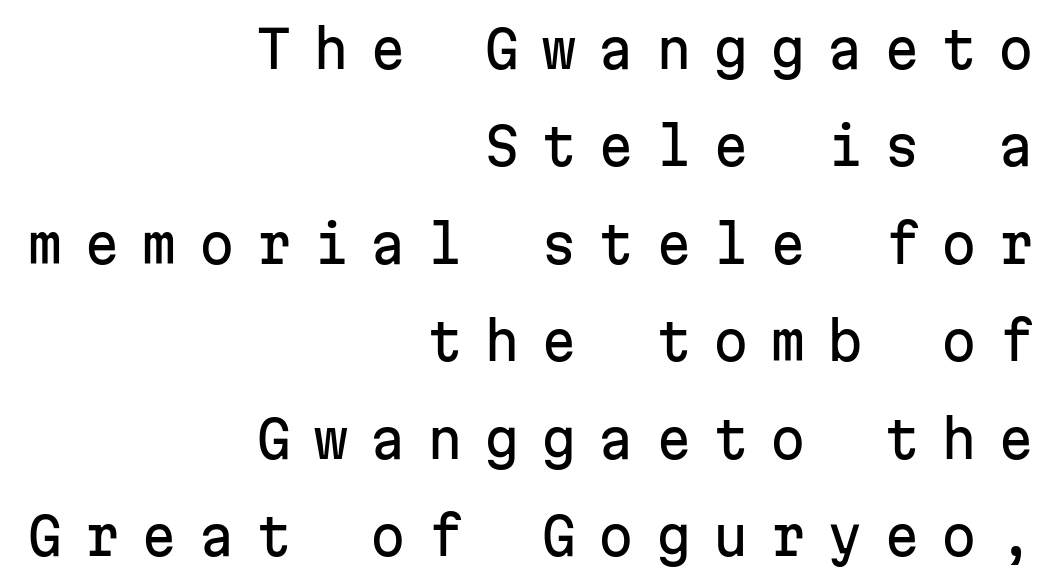
{"serif": "no", "italic": "no", "width": "normal", "stroke_contrast": "low", "x_height": "medium", "monospaced": "yes", "underline": "no", "align": "right", "line_spacing": "loose", "line_spacing_ratio": 1.91, "letter_spacing": "wide", "letter_spacing_em": 0.42, "glyph_px": 51}
